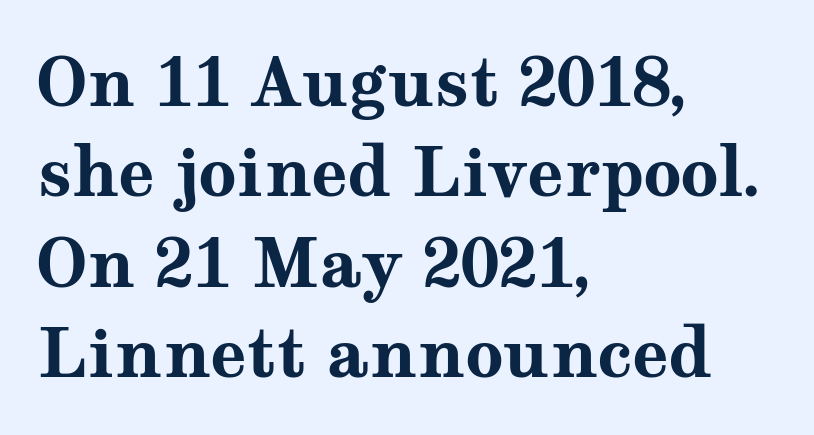
{"serif": "yes", "italic": "no", "bold": "yes", "weight": "bold", "width": "wide", "stroke_contrast": "medium", "x_height": "medium", "monospaced": "no", "underline": "no", "align": "left", "line_spacing": "normal", "line_spacing_ratio": 1.35, "letter_spacing": "normal", "letter_spacing_em": 0.0, "glyph_px": 67}
